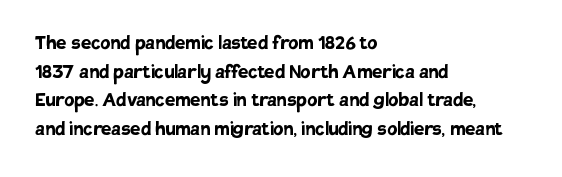
{"italic": "no", "bold": "yes", "underline": "no", "align": "left", "line_spacing": "normal", "line_spacing_ratio": 1.25, "letter_spacing": "normal", "letter_spacing_em": 0.0, "glyph_px": 23}
